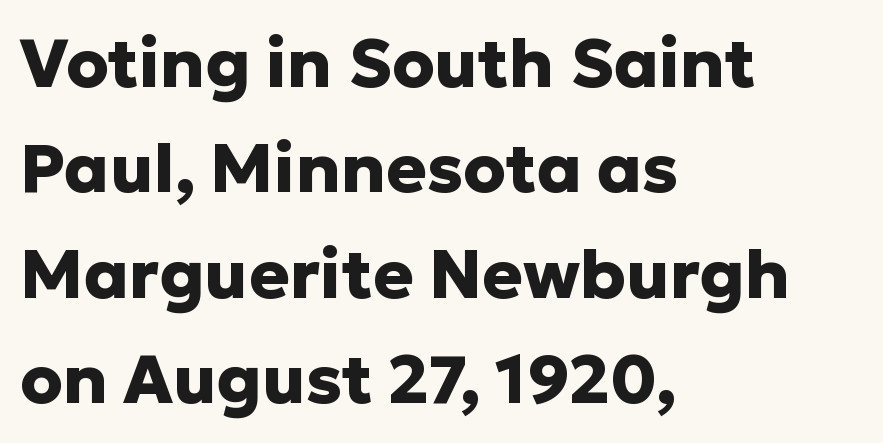
{"serif": "no", "italic": "no", "bold": "yes", "weight": "heavy", "width": "normal", "stroke_contrast": "low", "x_height": "medium", "monospaced": "no", "underline": "no", "align": "left", "line_spacing": "normal", "line_spacing_ratio": 1.55, "letter_spacing": "normal", "letter_spacing_em": 0.0, "glyph_px": 68}
